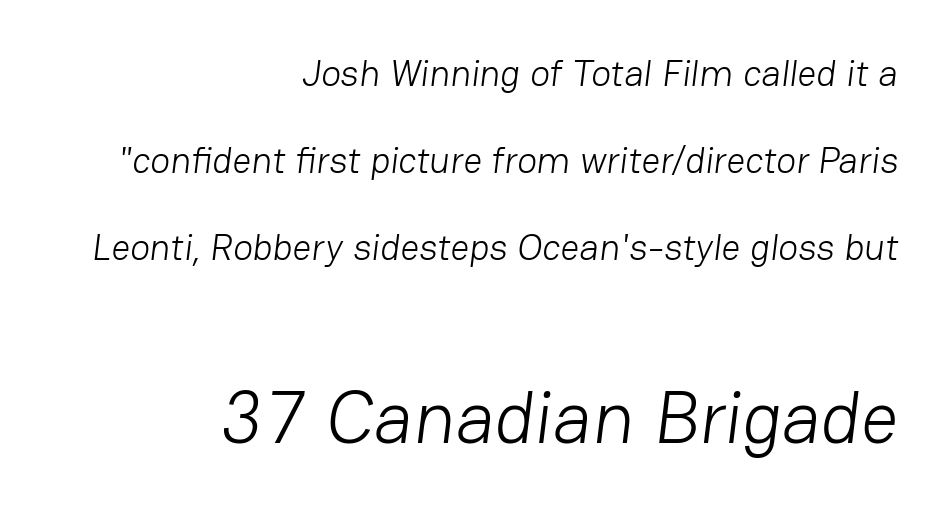
{"serif": "no", "bold": "no", "weight": "light", "width": "normal", "stroke_contrast": "low", "x_height": "medium", "monospaced": "no", "underline": "no", "align": "right", "line_spacing": "loose", "line_spacing_ratio": 2.35, "letter_spacing": "normal", "letter_spacing_em": 0.0, "larger_block": "second", "size_ratio": 2.0, "glyph_px": 74}
